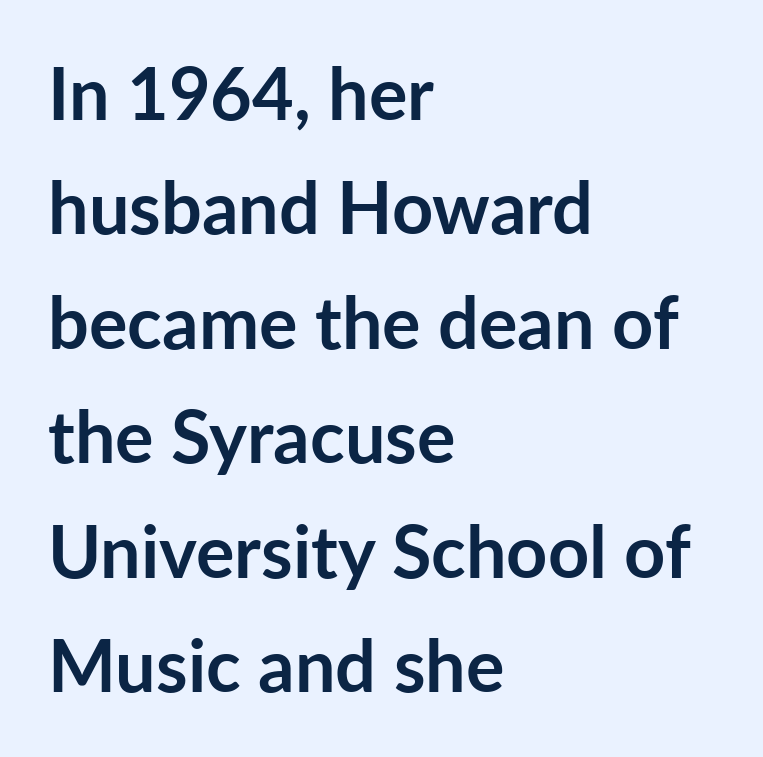
Q: Is the text bold? A: Yes.
Q: Is the text italic (slanted)? A: No, it is upright.
Q: Is the typeface a serif or a sans-serif typeface? A: Sans-serif.
Q: Is the text underlined? A: No.
Q: How is the paragraph aligned? A: Left-aligned.
Q: Is the spacing between letters normal or unusually wide? A: Normal.
Q: Is the spacing between lines tight, normal or loose? A: Normal.
Q: Width (condensed, normal, or wide)? A: Normal.
Q: Stroke contrast? A: Low.
Q: x-height? A: Medium.
Q: Monospaced? A: No.
